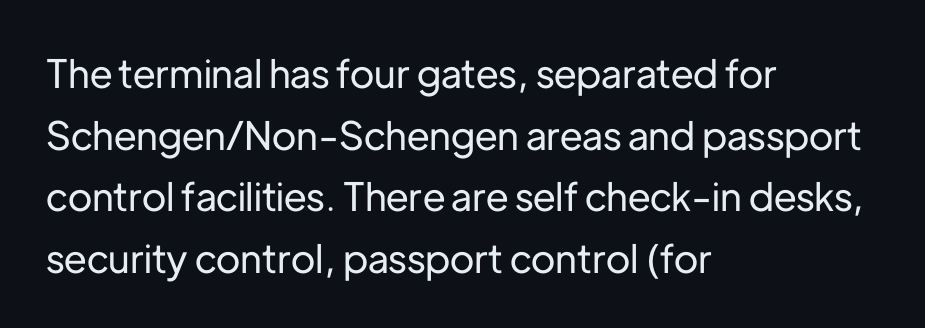
Q: Is the text italic (slanted)? A: No, it is upright.
Q: Is the typeface a serif or a sans-serif typeface? A: Sans-serif.
Q: Is the text underlined? A: No.
Q: How is the paragraph aligned? A: Left-aligned.
Q: Is the spacing between letters normal or unusually wide? A: Normal.
Q: Is the spacing between lines tight, normal or loose? A: Normal.
Q: Width (condensed, normal, or wide)? A: Normal.
Q: Stroke contrast? A: Low.
Q: x-height? A: Medium.
Q: Monospaced? A: No.
